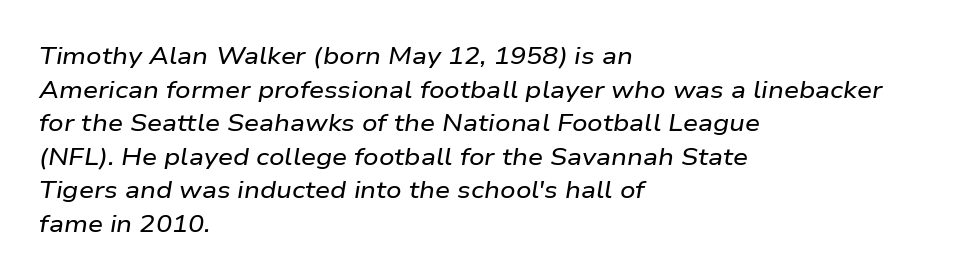
Beneath every word, the page is bare. The gaps between neighbouring characters are ordinary and unremarkable. Horizontal bands of white between lines are of average thickness. Style check: oblique. Notice how the passage keeps a crisp vertical edge on the left only.
